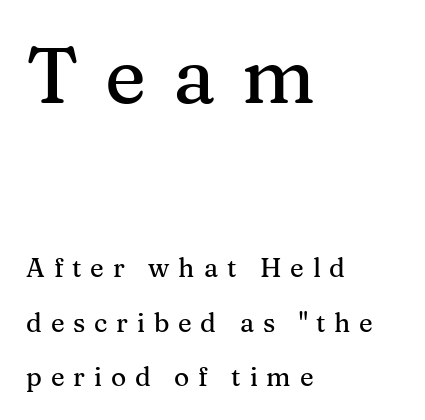
The image shows 78 px serif type, upright; set left-aligned, loose line spacing (2.09x), unusually wide letter spacing (+0.34 em), not underlined; the first (top) block is 3.0x larger; medium stroke contrast and a medium x-height.
